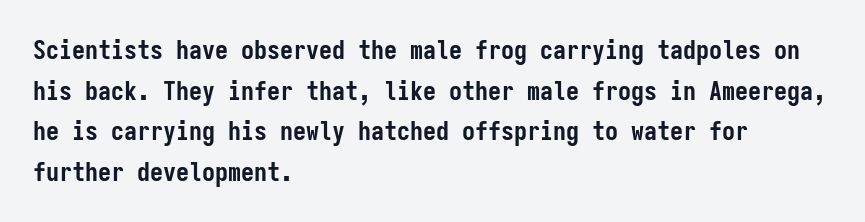
The image shows 26 px bold type, upright; set left-aligned, normal line spacing (1.56x), normal letter spacing, not underlined.
